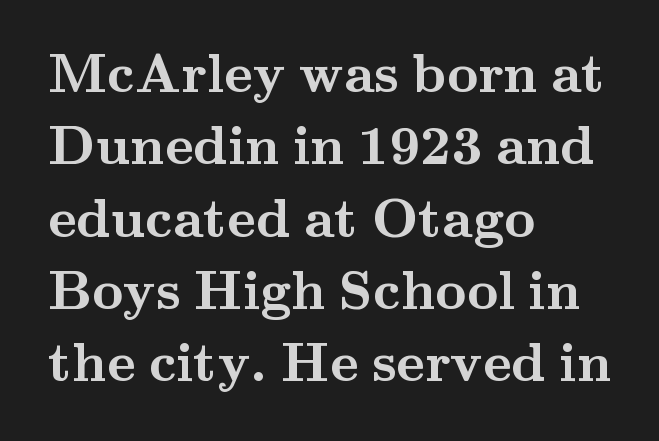
{"serif": "yes", "italic": "no", "bold": "yes", "weight": "semibold", "width": "wide", "stroke_contrast": "medium", "x_height": "small", "monospaced": "no", "underline": "no", "align": "left", "line_spacing": "normal", "line_spacing_ratio": 1.34, "letter_spacing": "normal", "letter_spacing_em": 0.0, "glyph_px": 54}
